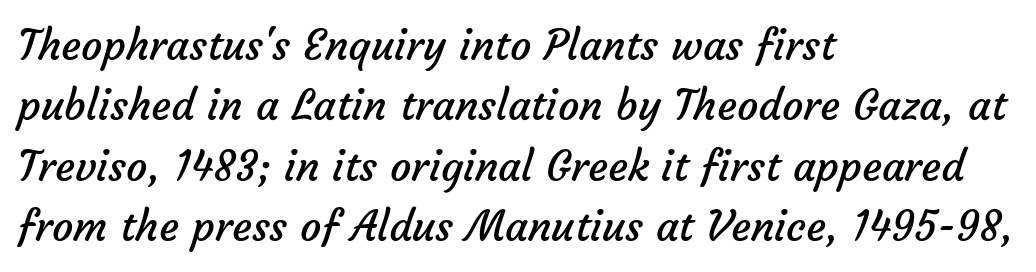
You could not count columns in this text — the font is proportionally spaced. One-word summary of the alignment: left. Heft: none added — not bold. This sample keeps an unexceptional amount of space between lines. The horizontal fit of the characters is conventional and even. The passage shown is not underscored anywhere.
